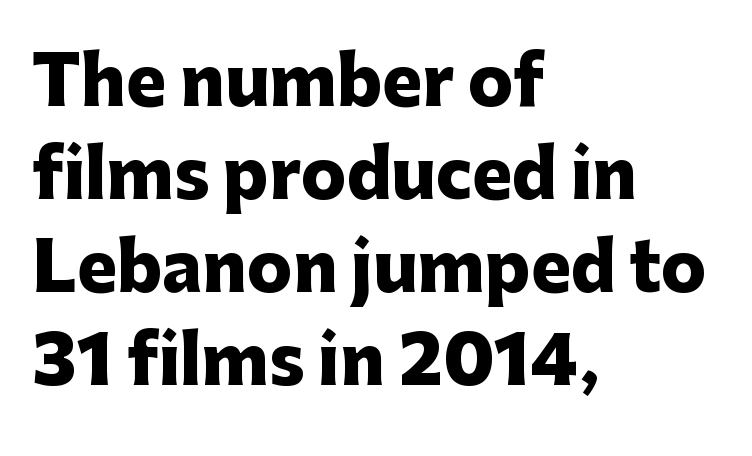
Q: Is the text bold? A: Yes.
Q: Is the text italic (slanted)? A: No, it is upright.
Q: Is the typeface a serif or a sans-serif typeface? A: Sans-serif.
Q: Is the text underlined? A: No.
Q: How is the paragraph aligned? A: Left-aligned.
Q: Is the spacing between letters normal or unusually wide? A: Normal.
Q: Is the spacing between lines tight, normal or loose? A: Normal.
Q: Width (condensed, normal, or wide)? A: Normal.
Q: Stroke contrast? A: Low.
Q: x-height? A: Medium.
Q: Monospaced? A: No.
